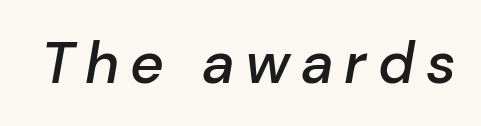
This rendering features lettering with no underline. These lines are rendered in a variable-pitch font. Stroke thickness is moderately raised; the sample reads as semibold. Is the type slanted? Yes — the strokes lean at a clear angle.
